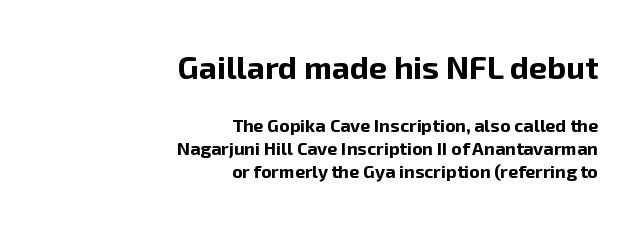
Q: Is the text bold? A: Yes.
Q: Is the text italic (slanted)? A: No, it is upright.
Q: Is the typeface a serif or a sans-serif typeface? A: Sans-serif.
Q: Is the text underlined? A: No.
Q: How is the paragraph aligned? A: Right-aligned.
Q: Is the spacing between letters normal or unusually wide? A: Normal.
Q: Is the spacing between lines tight, normal or loose? A: Normal.
Q: Which block of text is set in a larger size, the first (top) or the second (bottom)? A: The first (top) one.
Q: Width (condensed, normal, or wide)? A: Normal.
Q: Stroke contrast? A: Low.
Q: x-height? A: Medium.
Q: Monospaced? A: No.
